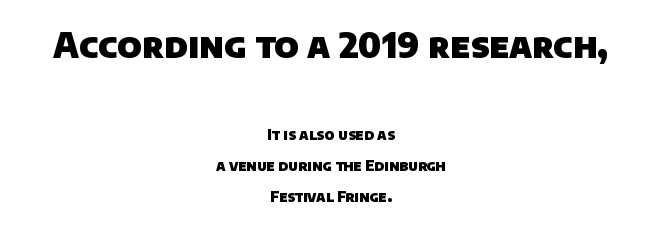
Nobody touched the tracking dial on this one. Does the bottom block carry the larger type? No, the top block does. The text block is weighted toward neither margin, spreading evenly from the middle. The strokes are fattened all the way to bold.
